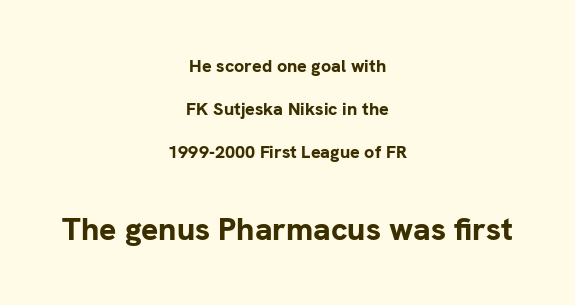
{"serif": "no", "italic": "no", "bold": "yes", "weight": "bold", "width": "normal", "stroke_contrast": "low", "x_height": "medium", "monospaced": "no", "underline": "no", "align": "center", "line_spacing": "loose", "line_spacing_ratio": 2.38, "letter_spacing": "normal", "letter_spacing_em": 0.0, "larger_block": "second", "size_ratio": 1.78, "glyph_px": 32}
